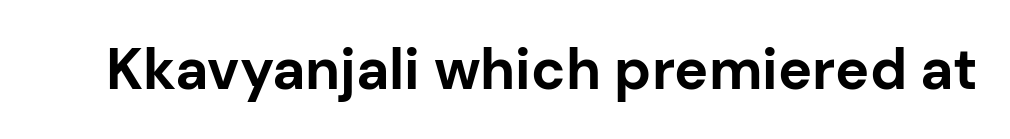
Q: Is the text bold? A: Yes.
Q: Is the text italic (slanted)? A: No, it is upright.
Q: Is the typeface a serif or a sans-serif typeface? A: Sans-serif.
Q: Is the text underlined? A: No.
Q: Is the spacing between letters normal or unusually wide? A: Normal.
Q: Width (condensed, normal, or wide)? A: Normal.
Q: Stroke contrast? A: Low.
Q: x-height? A: Medium.
Q: Monospaced? A: No.
